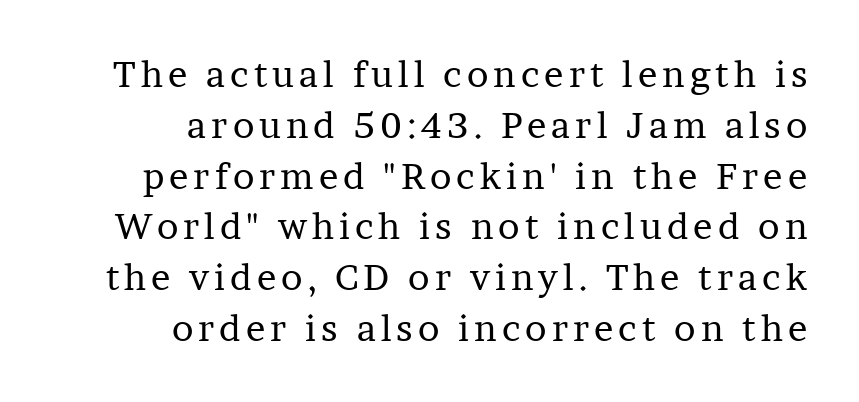
Q: Is the text bold? A: No.
Q: Is the text italic (slanted)? A: No, it is upright.
Q: Is the typeface a serif or a sans-serif typeface? A: Serif.
Q: Is the text underlined? A: No.
Q: How is the paragraph aligned? A: Right-aligned.
Q: Is the spacing between lines tight, normal or loose? A: Normal.
Q: Width (condensed, normal, or wide)? A: Normal.
Q: Stroke contrast? A: Low.
Q: x-height? A: Medium.
Q: Monospaced? A: No.
